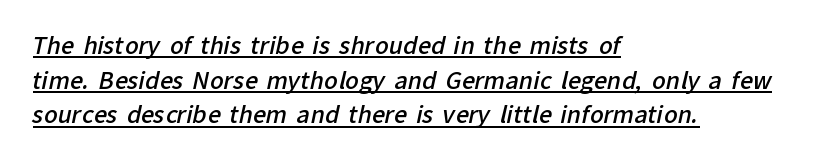
The image shows 23 px text type; set left-aligned, normal line spacing (1.51x), normal letter spacing, underlined.
